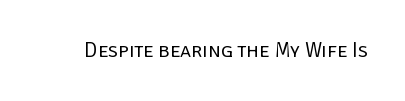
The image shows 21 px text type, upright; set normal letter spacing, not underlined.
